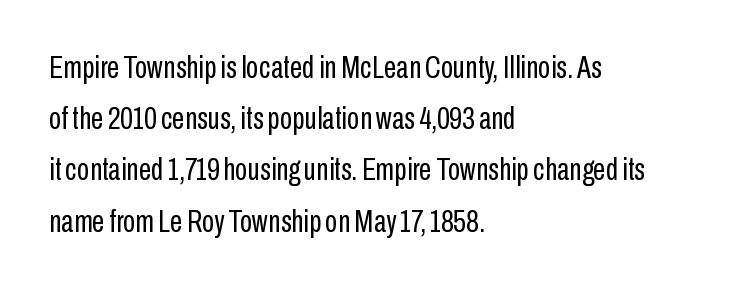
The image shows 32 px regular-weight, condensed sans-serif type, upright; set left-aligned, normal line spacing (1.6x), normal letter spacing, not underlined; low stroke contrast and a medium x-height.
